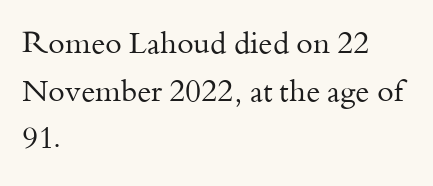
{"serif": "yes", "italic": "no", "bold": "no", "weight": "regular", "width": "normal", "stroke_contrast": "medium", "x_height": "small", "monospaced": "no", "underline": "no", "align": "left", "line_spacing": "normal", "line_spacing_ratio": 1.59, "letter_spacing": "normal", "letter_spacing_em": 0.0, "glyph_px": 30}
